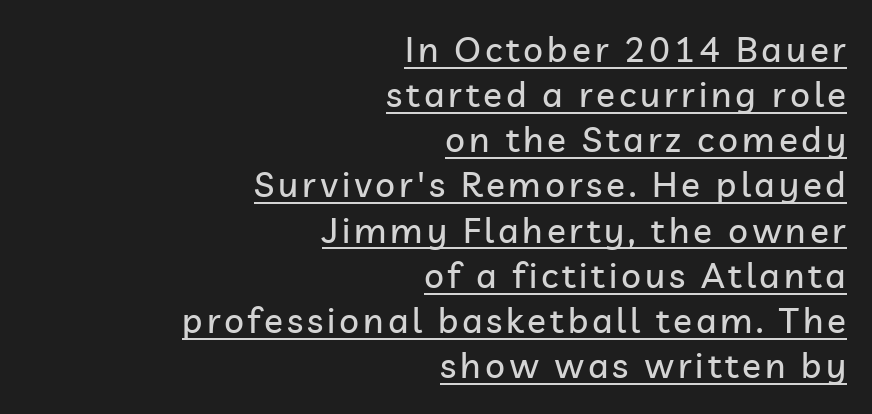
The characters display no serif detailing; their extremities are plain. The line-height multiplier appears to be the usual default. Does a line run under the words? Yes, clearly. The rag falls on the left side of this text block. Rendered with straight, roman letterforms. Is this a fixed-width face? No — the glyphs have proportional, varying widths.
